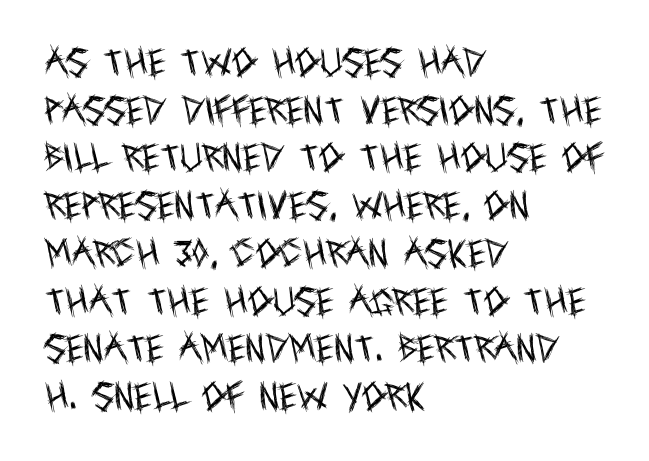
The image shows 31 px regular-weight, condensed sans-serif type, upright; set left-aligned, normal line spacing (1.54x), normal letter spacing, not underlined; a large x-height.
